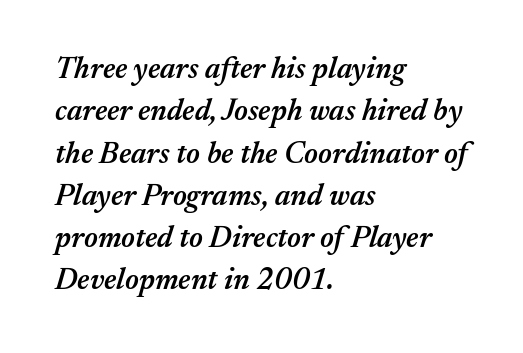
Q: Is the text bold? A: Semi-bold.
Q: Is the text italic (slanted)? A: Yes, it leans right by about 17 degrees.
Q: Is the text underlined? A: No.
Q: How is the paragraph aligned? A: Left-aligned.
Q: Is the spacing between letters normal or unusually wide? A: Normal.
Q: Is the spacing between lines tight, normal or loose? A: Normal.
Q: Width (condensed, normal, or wide)? A: Normal.
Q: Stroke contrast? A: Medium.
Q: x-height? A: Medium.
Q: Monospaced? A: No.
